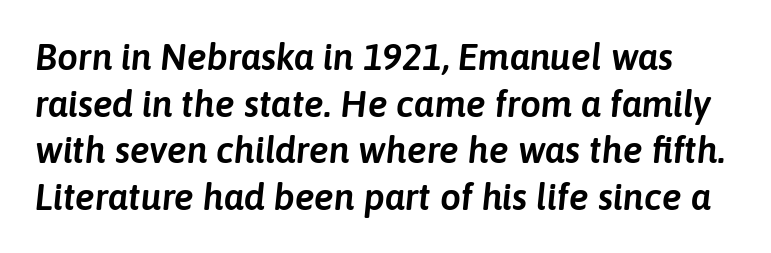
Italic: yes, the glyphs are oblique. Whoever set this chose a conventional vertical rhythm. Do the characters align in a grid? No, the font is proportional. The tracking reads as untouched default to a designer's eye.
